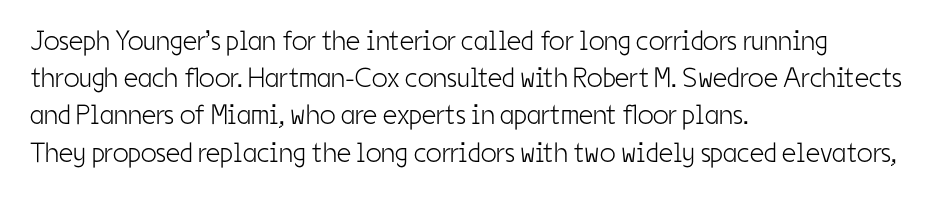
The image shows 28 px light, condensed sans-serif type, upright; set left-aligned, normal line spacing (1.33x), normal letter spacing, not underlined; low stroke contrast and a medium x-height.
